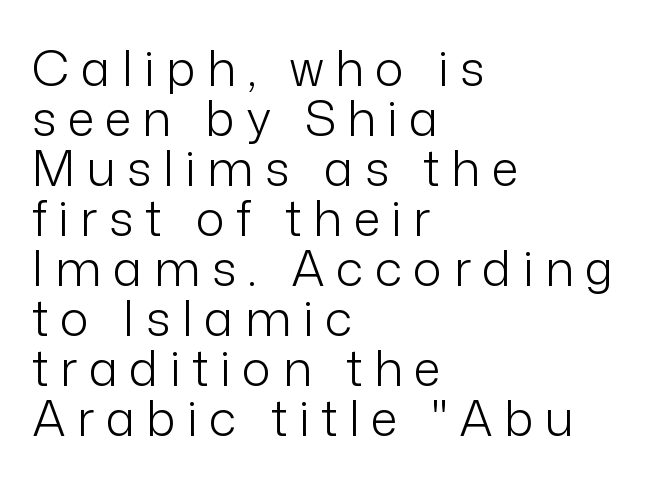
Bare-footed words on every line. The rendering uses a small line-height, squeezing the rows. Spacing verdict: proportional, widths tailored to each character. In terms of posture, this sample is upright. Serifs: no, the terminals of the letterforms are clean.
